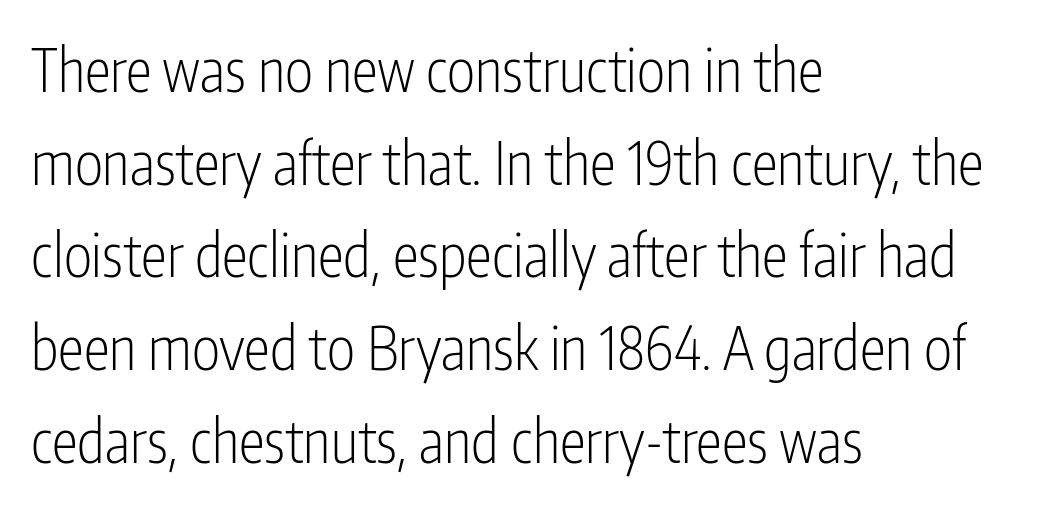
Q: Is the text bold? A: No.
Q: Is the text italic (slanted)? A: No, it is upright.
Q: Is the typeface a serif or a sans-serif typeface? A: Sans-serif.
Q: Is the text underlined? A: No.
Q: How is the paragraph aligned? A: Left-aligned.
Q: Is the spacing between letters normal or unusually wide? A: Normal.
Q: Is the spacing between lines tight, normal or loose? A: Normal.
Q: Width (condensed, normal, or wide)? A: Condensed.
Q: Stroke contrast? A: Low.
Q: x-height? A: Medium.
Q: Monospaced? A: No.
